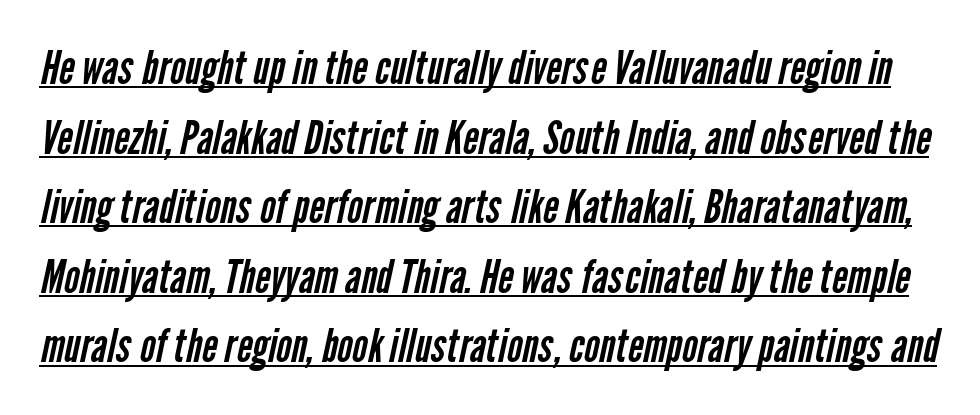
Q: Is the text bold? A: No.
Q: Is the typeface a serif or a sans-serif typeface? A: Sans-serif.
Q: Is the text underlined? A: Yes.
Q: Is the spacing between letters normal or unusually wide? A: Normal.
Q: Is the spacing between lines tight, normal or loose? A: Normal.
Q: Width (condensed, normal, or wide)? A: Condensed.
Q: Stroke contrast? A: Low.
Q: x-height? A: Medium.
Q: Monospaced? A: No.
